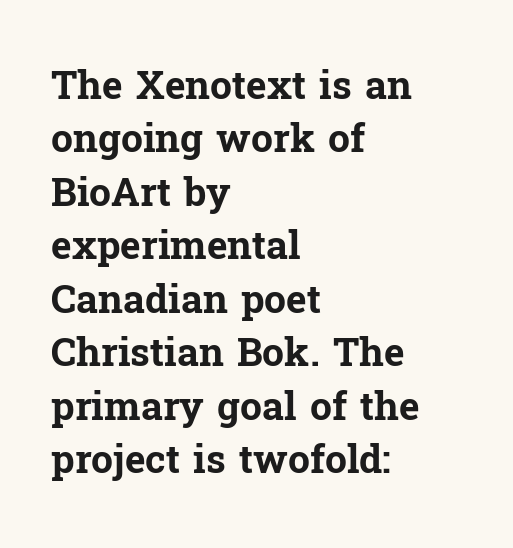
Q: Is the text bold? A: Yes.
Q: Is the text italic (slanted)? A: No, it is upright.
Q: Is the typeface a serif or a sans-serif typeface? A: Serif.
Q: Is the text underlined? A: No.
Q: How is the paragraph aligned? A: Left-aligned.
Q: Is the spacing between letters normal or unusually wide? A: Normal.
Q: Is the spacing between lines tight, normal or loose? A: Normal.
Q: Width (condensed, normal, or wide)? A: Normal.
Q: Stroke contrast? A: Low.
Q: x-height? A: Medium.
Q: Monospaced? A: No.
